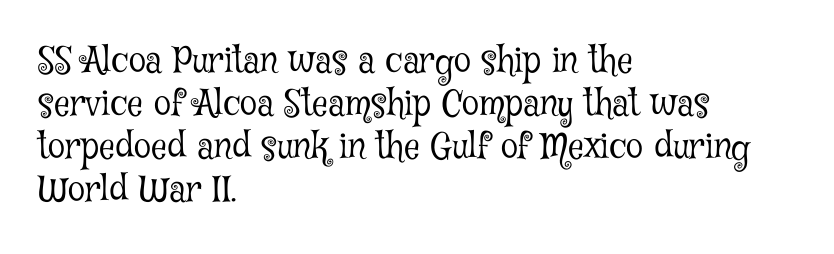
I'd call this a serif setting — the letters wear small feet. Decoration check: the copy has no underline. The face used here is proportionally spaced, like ordinary book or web type. All the whitespace from short lines collects on the right. Quick note: not italic, upright. The passage shown has conventional tracking throughout.
